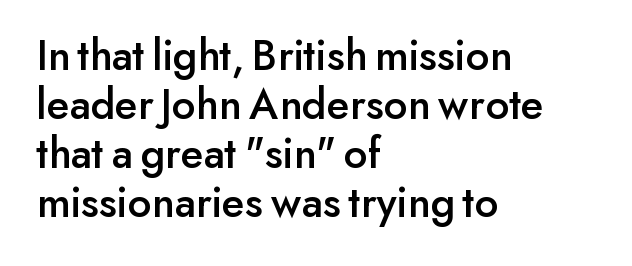
The image shows 45 px sans-serif type, upright; set left-aligned, tight line spacing (1.09x), normal letter spacing, not underlined; low stroke contrast and a small x-height.
